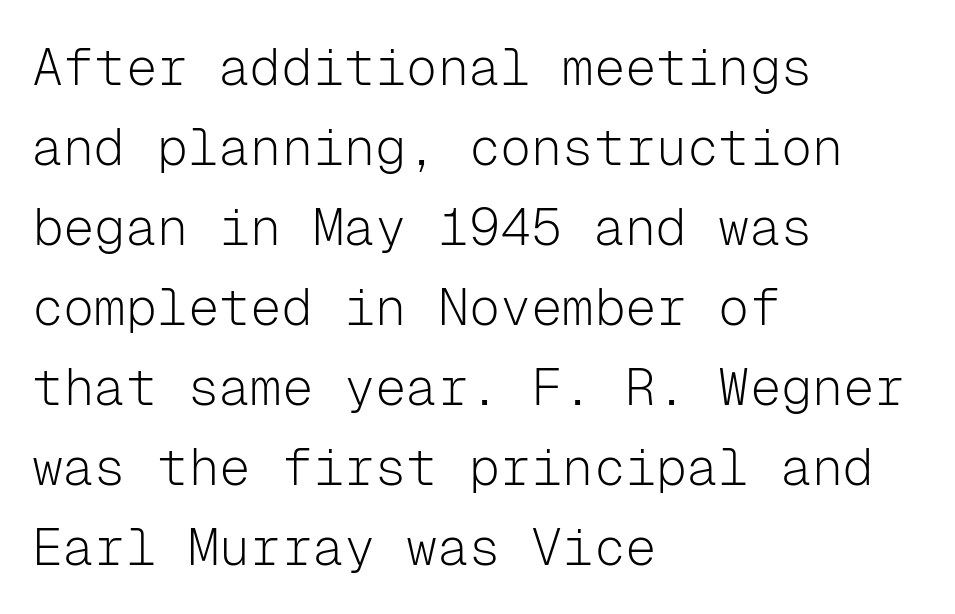
Q: Is the text bold? A: No.
Q: Is the text italic (slanted)? A: No, it is upright.
Q: Is the typeface a serif or a sans-serif typeface? A: Sans-serif.
Q: Is the text underlined? A: No.
Q: How is the paragraph aligned? A: Left-aligned.
Q: Is the spacing between letters normal or unusually wide? A: Normal.
Q: Is the spacing between lines tight, normal or loose? A: Normal.
Q: Width (condensed, normal, or wide)? A: Normal.
Q: Stroke contrast? A: Low.
Q: x-height? A: Medium.
Q: Monospaced? A: Yes.
